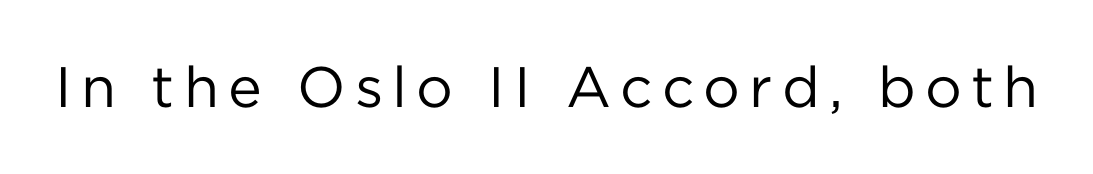
Looks like regular typesetting: each glyph gets only the width it needs. Is the type heavy? It reads as light-to-regular instead. To sum up the face: it is a sans, with no serifs. Tall strokes in this sample are plumb rather than angled. The gap between lines stays unmarked.
